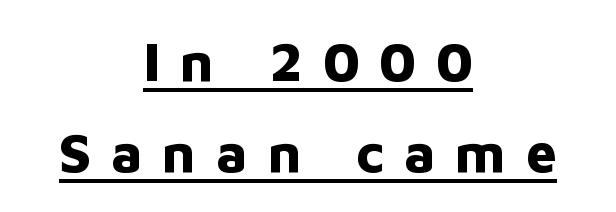
Typeset on center — no edge is straight. The font's upright variant was chosen for this text. These lines have a slow, spaced-out rhythm from letter to letter. You can tell from the bare stems that sans-serif type was used. A typesetter would call this proportional, since set widths differ per character. The sample has been set heavy, in full bold.
